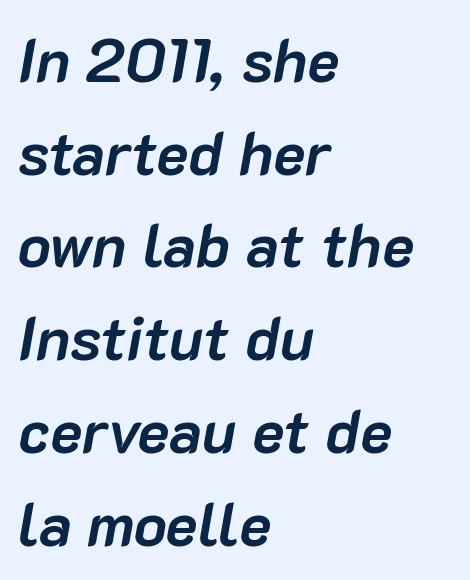
Here the glyphs are tracked normally, forming tight word shapes. Casual observation: everything's shoved over to the left. These lines were composed using italics. Think of a printed novel: that variable character pitch is what you see here.
